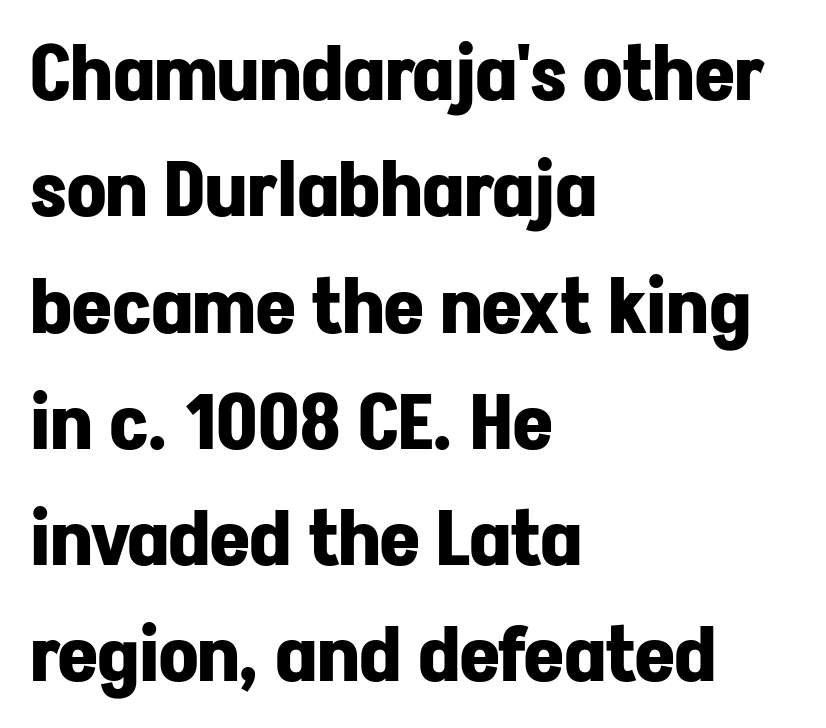
Q: Is the text bold? A: Yes.
Q: Is the text italic (slanted)? A: No, it is upright.
Q: Is the typeface a serif or a sans-serif typeface? A: Sans-serif.
Q: Is the text underlined? A: No.
Q: How is the paragraph aligned? A: Left-aligned.
Q: Is the spacing between letters normal or unusually wide? A: Normal.
Q: Is the spacing between lines tight, normal or loose? A: Normal.
Q: Width (condensed, normal, or wide)? A: Normal.
Q: Stroke contrast? A: Low.
Q: x-height? A: Medium.
Q: Monospaced? A: No.
